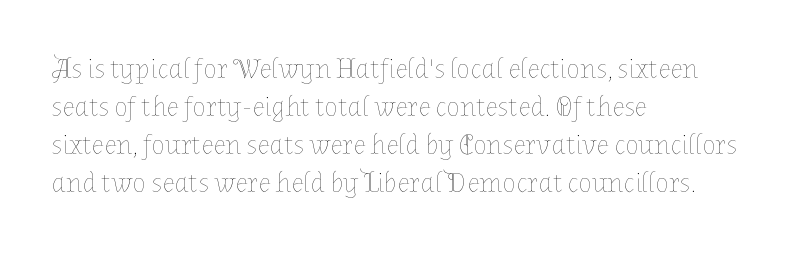
The image shows 28 px thin type, upright; set left-aligned, normal line spacing (1.36x), normal letter spacing, not underlined; low stroke contrast and a medium x-height.
